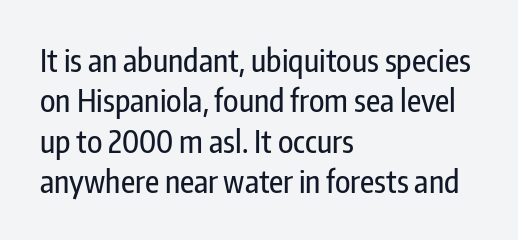
Has an underline been added? It has not. Each word holds together tightly as a unit, with standard inter-letter gaps. Baseline-to-baseline distance is the conventional proportion of letter height. Each letter's strokes conclude bluntly, with no projecting serifs. Do the characters align in a grid? No, the font is proportional. Every stem runs plumb, perpendicular to the baseline.
